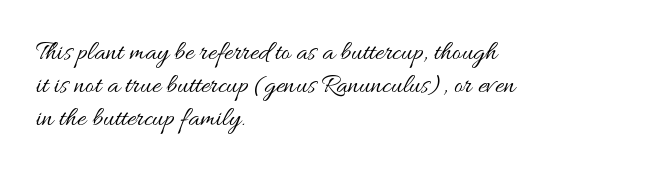
All the whitespace from short lines collects on the right. Students, note that the glyphs here touch the page at normal intervals. Weight class: somewhere from thin through regular. The foot of each line stays bare and open.
